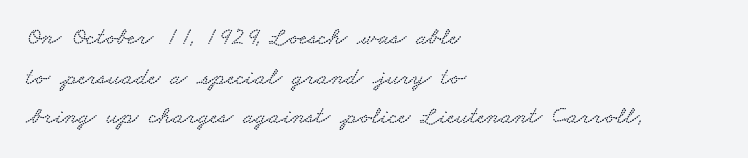
Q: Is the text underlined? A: No.
Q: How is the paragraph aligned? A: Left-aligned.
Q: Is the spacing between letters normal or unusually wide? A: Normal.
Q: Is the spacing between lines tight, normal or loose? A: Normal.
